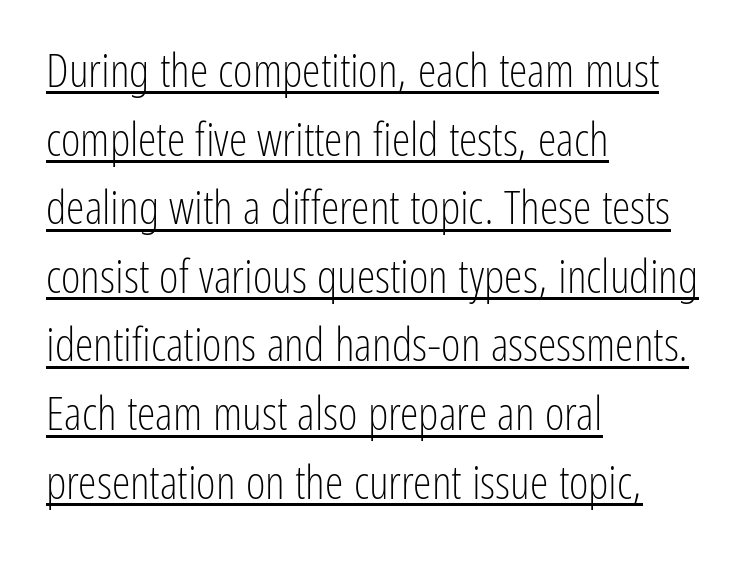
Casual observation: everything's shoved over to the left. Rendered with straight, roman letterforms. Stems and bowls with no extra thickness — not bold. Notice how descenders clear the ascenders below comfortably — that's standard leading.
